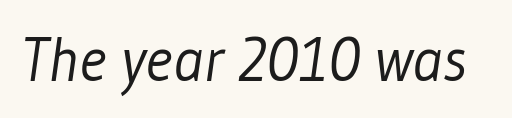
The image shows 62 px light, condensed sans-serif type; set normal letter spacing, not underlined; low stroke contrast and a medium x-height.
